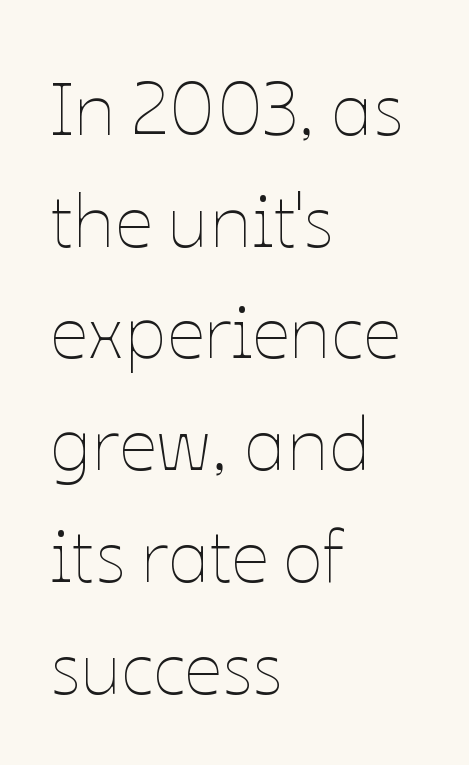
{"italic": "no", "bold": "no", "weight": "thin", "width": "normal", "stroke_contrast": "low", "x_height": "medium", "monospaced": "no", "underline": "no", "align": "left", "line_spacing": "normal", "line_spacing_ratio": 1.49, "letter_spacing": "normal", "letter_spacing_em": 0.0, "glyph_px": 75}
